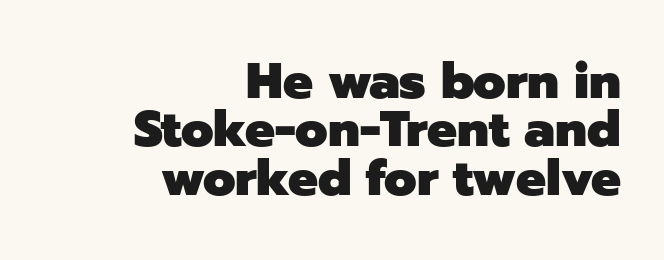
{"serif": "no", "italic": "no", "bold": "yes", "weight": "heavy", "width": "normal", "stroke_contrast": "low", "x_height": "medium", "monospaced": "no", "underline": "no", "align": "right", "line_spacing": "tight", "line_spacing_ratio": 0.97, "letter_spacing": "normal", "letter_spacing_em": 0.0, "glyph_px": 50}
